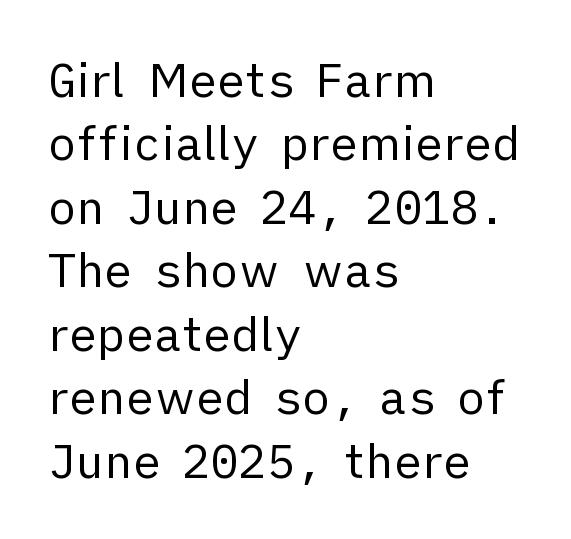
{"serif": "no", "italic": "no", "bold": "no", "weight": "regular", "width": "normal", "stroke_contrast": "low", "x_height": "medium", "monospaced": "no", "underline": "no", "align": "left", "line_spacing": "normal", "line_spacing_ratio": 1.35, "letter_spacing": "normal", "letter_spacing_em": 0.0, "glyph_px": 47}
